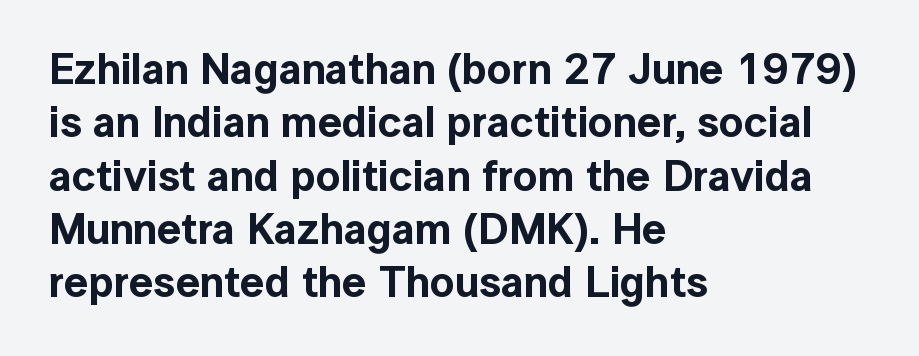
Q: Is the text italic (slanted)? A: No, it is upright.
Q: Is the typeface a serif or a sans-serif typeface? A: Sans-serif.
Q: Is the text underlined? A: No.
Q: How is the paragraph aligned? A: Left-aligned.
Q: Is the spacing between letters normal or unusually wide? A: Normal.
Q: Width (condensed, normal, or wide)? A: Normal.
Q: x-height? A: Medium.
Q: Monospaced? A: No.
